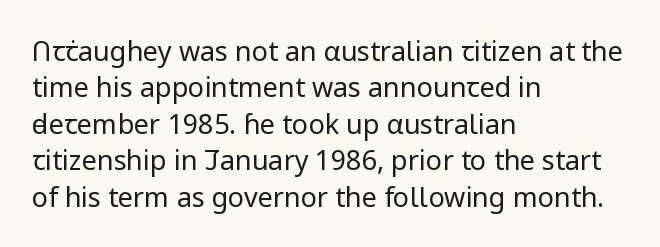
The image shows 27 px text type, upright; set left-aligned, normal line spacing (1.35x), normal letter spacing, not underlined.
